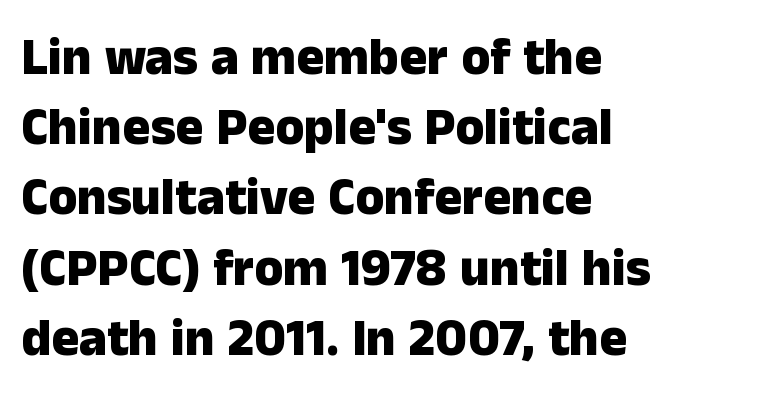
Q: Is the text bold? A: Yes.
Q: Is the text italic (slanted)? A: No, it is upright.
Q: Is the typeface a serif or a sans-serif typeface? A: Sans-serif.
Q: Is the text underlined? A: No.
Q: How is the paragraph aligned? A: Left-aligned.
Q: Is the spacing between letters normal or unusually wide? A: Normal.
Q: Is the spacing between lines tight, normal or loose? A: Normal.
Q: Width (condensed, normal, or wide)? A: Normal.
Q: Stroke contrast? A: Low.
Q: x-height? A: Medium.
Q: Monospaced? A: No.
